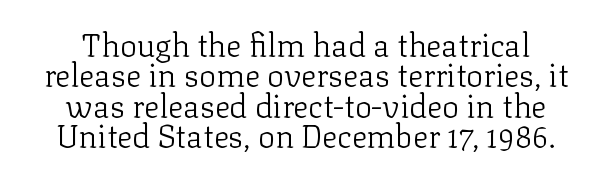
Q: Is the text bold? A: No.
Q: Is the text italic (slanted)? A: No, it is upright.
Q: Is the typeface a serif or a sans-serif typeface? A: Serif.
Q: Is the text underlined? A: No.
Q: How is the paragraph aligned? A: Centered.
Q: Is the spacing between letters normal or unusually wide? A: Normal.
Q: Is the spacing between lines tight, normal or loose? A: Tight.
Q: Width (condensed, normal, or wide)? A: Normal.
Q: Stroke contrast? A: Low.
Q: x-height? A: Medium.
Q: Monospaced? A: No.
